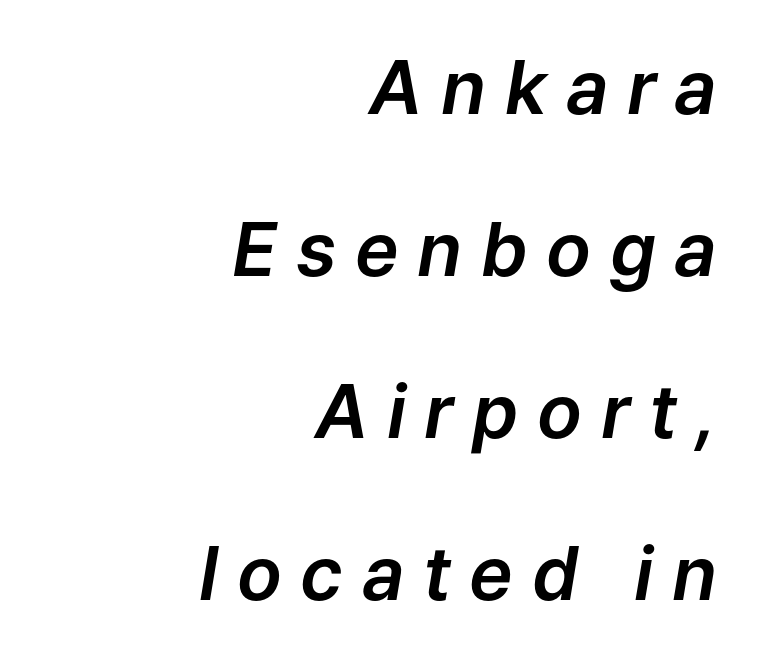
{"italic": "yes", "lean": "right", "slant_degrees": 9, "width": "normal", "stroke_contrast": "low", "x_height": "medium", "monospaced": "no", "underline": "no", "align": "right", "line_spacing": "loose", "line_spacing_ratio": 2.19, "letter_spacing": "wide", "letter_spacing_em": 0.25, "glyph_px": 74}
